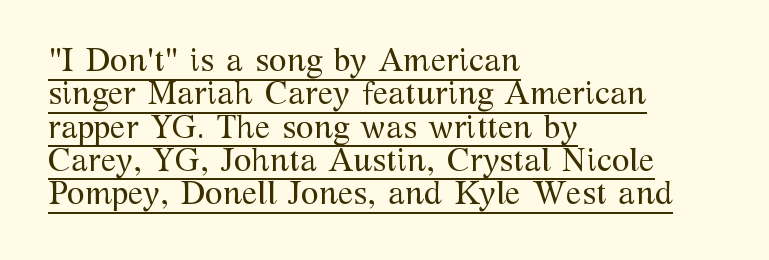
Do the letters lean? They stand straight. Check the space under the baseline: a stroke is drawn there. Which margin do the lines hug? The left one — the right edge is uneven. These lines huddle together more closely than default settings would place them.
